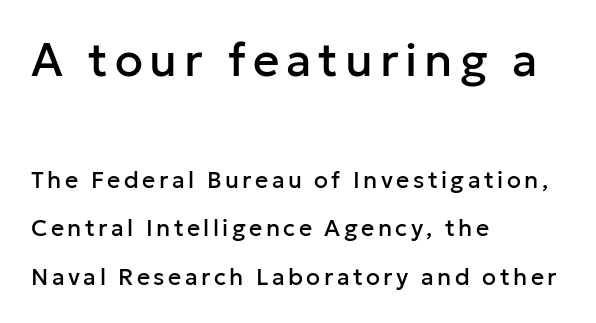
Q: Is the text italic (slanted)? A: No, it is upright.
Q: Is the typeface a serif or a sans-serif typeface? A: Sans-serif.
Q: Is the text underlined? A: No.
Q: How is the paragraph aligned? A: Left-aligned.
Q: Is the spacing between lines tight, normal or loose? A: Loose.
Q: Which block of text is set in a larger size, the first (top) or the second (bottom)? A: The first (top) one.
Q: Width (condensed, normal, or wide)? A: Normal.
Q: Stroke contrast? A: Low.
Q: x-height? A: Medium.
Q: Monospaced? A: No.
